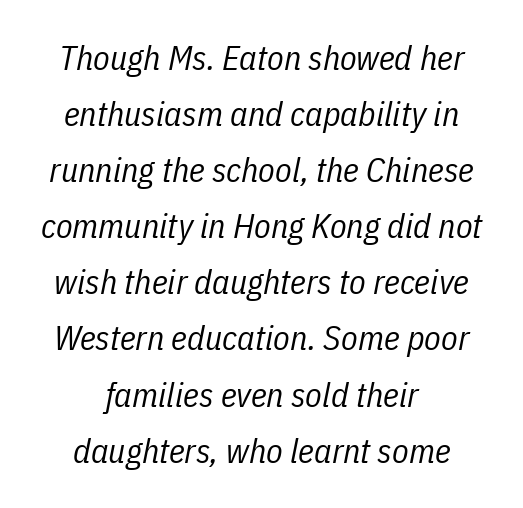
The glyphs look as if they've been sheared to an angle. Honestly, the row spacing looks completely unremarkable. The typesetter chose a symmetrical, centered arrangement here. Weight: not bold — regular or lighter. Each row of text sits above clean, open space. Spacing between characters is what you'd get straight out of the box.
